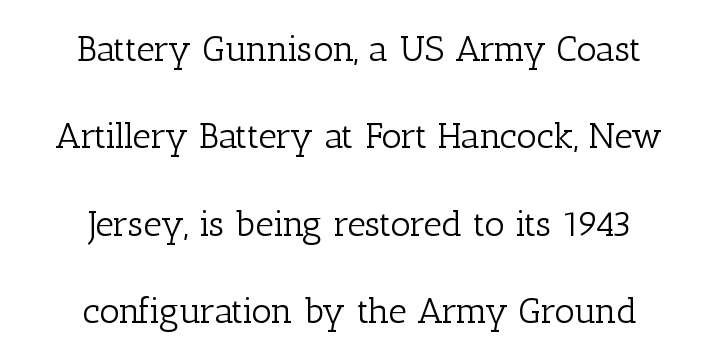
The specimen reads as upright at a glance. Leading: increased. Check where the strokes stop: tiny serifs finish them off. Students, note that the glyphs here touch the page at normal intervals.
